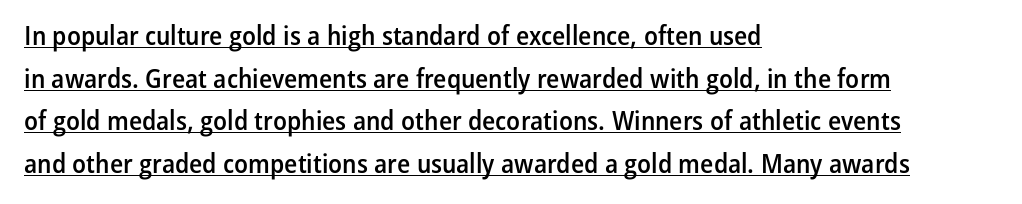
Q: Is the text bold? A: Semi-bold.
Q: Is the text italic (slanted)? A: No, it is upright.
Q: Is the text underlined? A: Yes.
Q: How is the paragraph aligned? A: Left-aligned.
Q: Is the spacing between letters normal or unusually wide? A: Normal.
Q: Is the spacing between lines tight, normal or loose? A: Normal.
